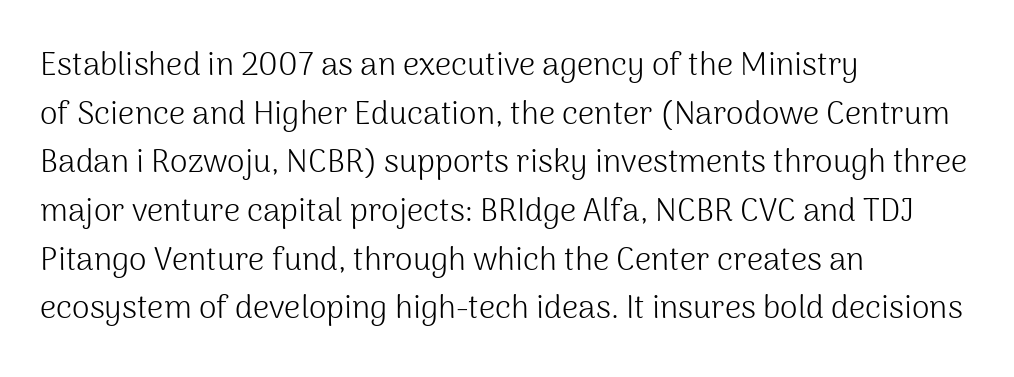
{"serif": "no", "italic": "no", "bold": "no", "weight": "light", "width": "normal", "stroke_contrast": "medium", "x_height": "medium", "monospaced": "no", "underline": "no", "align": "left", "line_spacing": "normal", "line_spacing_ratio": 1.52, "letter_spacing": "normal", "letter_spacing_em": 0.0, "glyph_px": 32}
